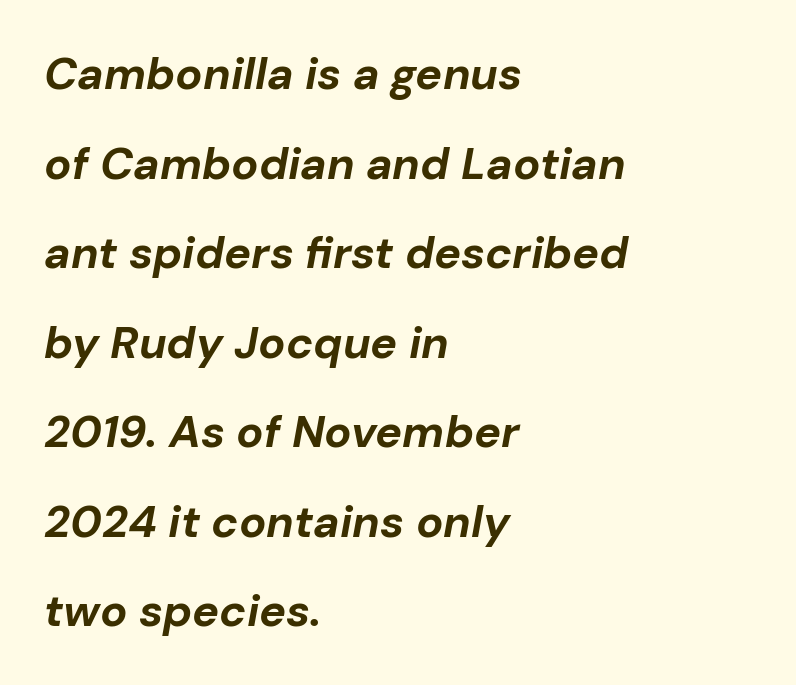
Q: Is the text bold? A: Yes.
Q: Is the text italic (slanted)? A: Yes, it leans right by about 10 degrees.
Q: Is the text underlined? A: No.
Q: How is the paragraph aligned? A: Left-aligned.
Q: Is the spacing between letters normal or unusually wide? A: Normal.
Q: Is the spacing between lines tight, normal or loose? A: Loose.
Q: Width (condensed, normal, or wide)? A: Normal.
Q: Stroke contrast? A: Low.
Q: x-height? A: Medium.
Q: Monospaced? A: No.
